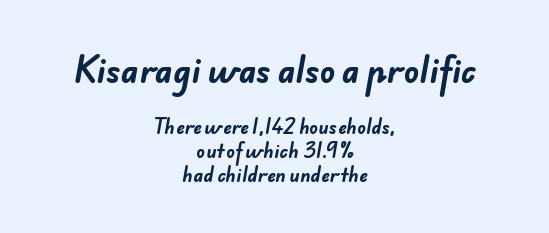
Each letter keeps its own natural width here, so spacing adapts to shape. The area under the type is left untouched. The first block has been scaled up relative to the second. Serif or sans? Sans — the stroke terminals are bare.
